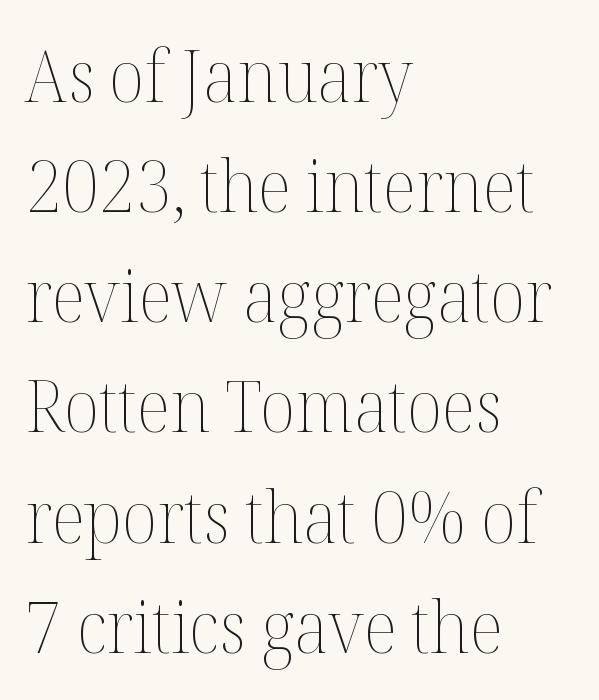
{"italic": "no", "bold": "no", "weight": "thin", "width": "normal", "stroke_contrast": "medium", "x_height": "medium", "monospaced": "no", "underline": "no", "align": "left", "line_spacing": "normal", "line_spacing_ratio": 1.53, "letter_spacing": "normal", "letter_spacing_em": 0.0, "glyph_px": 72}
